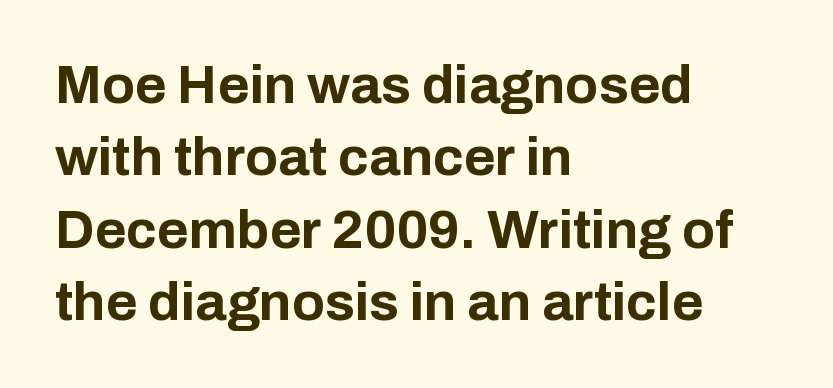
The letters stand upright; this is a roman face. Typesetter's note: full bold, strokes at maximum text heaviness. Vertical spacing — default. If you drew a ruler down the left edge, every line would touch it. Bare-footed words on every line.
